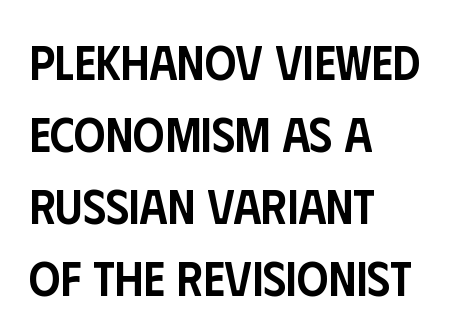
{"serif": "no", "italic": "no", "bold": "semi", "weight": "semibold", "width": "condensed", "stroke_contrast": "low", "x_height": "large", "monospaced": "no", "underline": "no", "align": "left", "line_spacing": "normal", "line_spacing_ratio": 1.47, "letter_spacing": "normal", "letter_spacing_em": 0.0, "glyph_px": 49}
